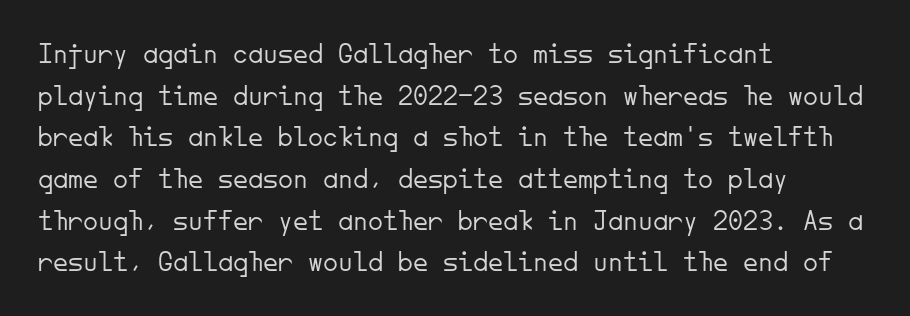
This is sans-serif lettering, the kind often seen on screens and signage. No letter is thick-stroked: the sample isn't bold. A typesetter would call this leading conventional body-copy spacing. It's the straight-up-and-down kind of type. Letter spacing: default. All the whitespace from short lines collects on the right.
